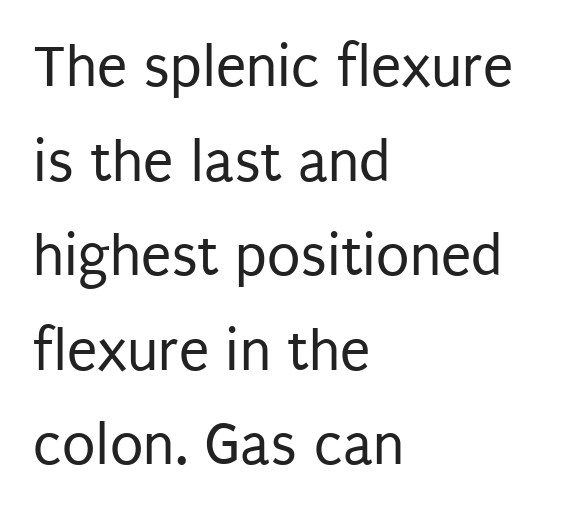
{"serif": "no", "italic": "no", "bold": "no", "weight": "regular", "width": "condensed", "stroke_contrast": "low", "x_height": "large", "monospaced": "no", "underline": "no", "align": "left", "line_spacing": "normal", "line_spacing_ratio": 1.55, "letter_spacing": "normal", "letter_spacing_em": 0.0, "glyph_px": 61}
